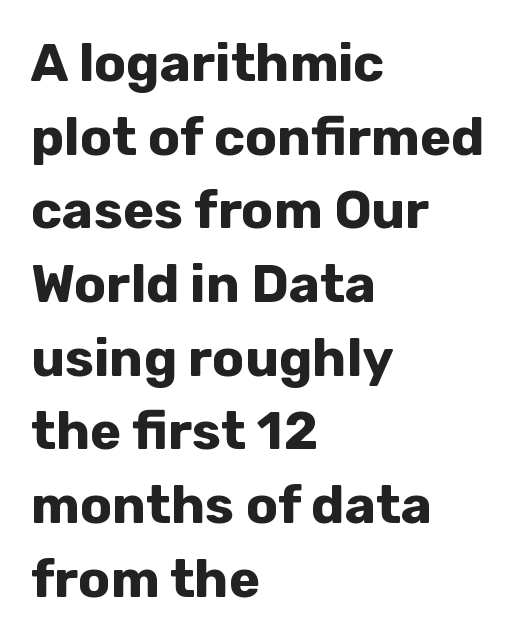
{"serif": "no", "italic": "no", "bold": "yes", "weight": "bold", "width": "normal", "stroke_contrast": "low", "x_height": "medium", "monospaced": "no", "underline": "no", "align": "left", "line_spacing": "normal", "line_spacing_ratio": 1.39, "letter_spacing": "normal", "letter_spacing_em": 0.0, "glyph_px": 53}
